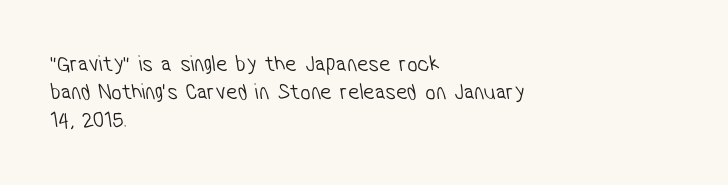
Q: Is the text bold? A: No.
Q: Is the text underlined? A: No.
Q: How is the paragraph aligned? A: Left-aligned.
Q: Is the spacing between letters normal or unusually wide? A: Normal.
